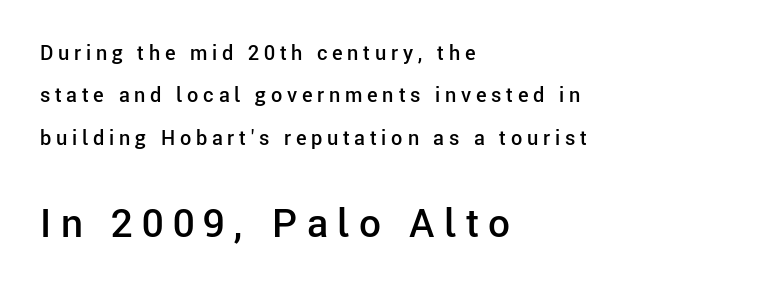
The image shows 39 px semibold sans-serif type, upright; set left-aligned, loose line spacing (2.12x), unusually wide letter spacing (+0.24 em), not underlined; the second (bottom) block is 1.95x larger; low stroke contrast and a medium x-height.
